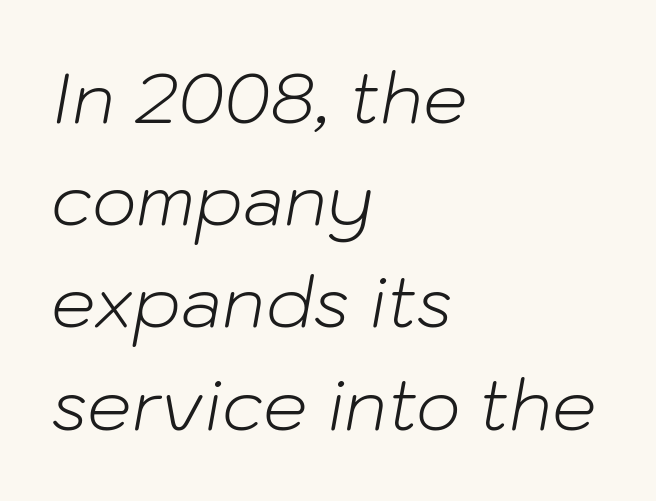
Q: Is the text bold? A: No.
Q: Is the text italic (slanted)? A: Yes, it leans right by about 10 degrees.
Q: Is the text underlined? A: No.
Q: How is the paragraph aligned? A: Left-aligned.
Q: Is the spacing between letters normal or unusually wide? A: Normal.
Q: Is the spacing between lines tight, normal or loose? A: Normal.
Q: Width (condensed, normal, or wide)? A: Normal.
Q: Stroke contrast? A: Low.
Q: x-height? A: Medium.
Q: Monospaced? A: No.
